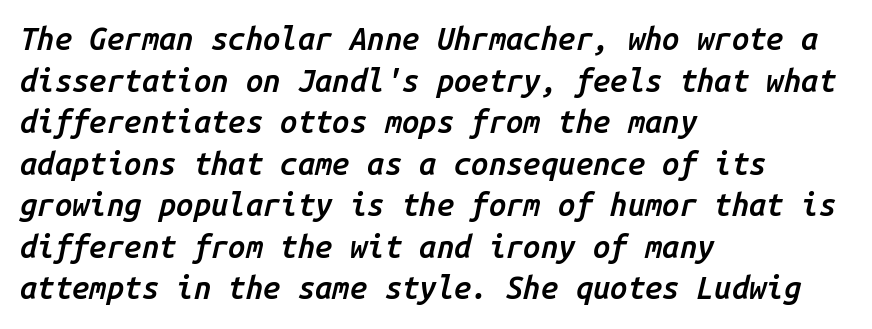
Q: Is the text bold? A: Semi-bold.
Q: Is the text italic (slanted)? A: Yes, it leans right by about 14 degrees.
Q: Is the text underlined? A: No.
Q: How is the paragraph aligned? A: Left-aligned.
Q: Is the spacing between letters normal or unusually wide? A: Normal.
Q: Is the spacing between lines tight, normal or loose? A: Normal.
Q: Width (condensed, normal, or wide)? A: Normal.
Q: Stroke contrast? A: Low.
Q: x-height? A: Medium.
Q: Monospaced? A: Yes.
